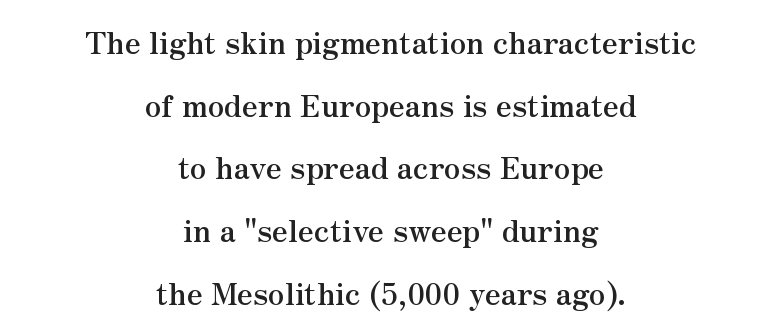
{"serif": "yes", "italic": "no", "bold": "yes", "weight": "semibold", "width": "normal", "stroke_contrast": "medium", "x_height": "small", "monospaced": "no", "underline": "no", "align": "center", "line_spacing": "loose", "line_spacing_ratio": 2.09, "letter_spacing": "normal", "letter_spacing_em": 0.0, "glyph_px": 30}
